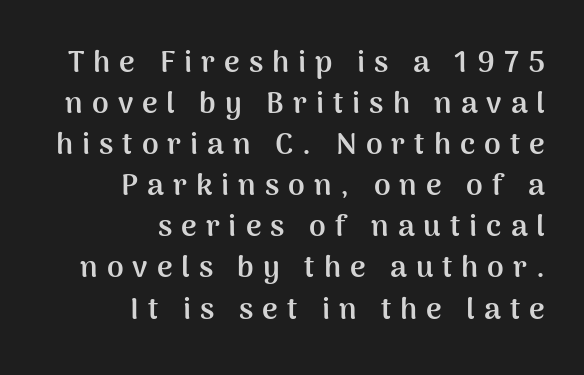
The image shows 30 px semibold sans-serif type, upright; set right-aligned, normal line spacing (1.37x), unusually wide letter spacing (+0.3 em), not underlined; medium stroke contrast and a medium x-height.
